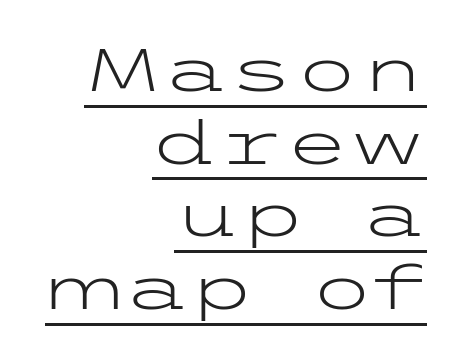
The image shows 60 px light, wide sans-serif type, upright; set right-aligned, line spacing 1.21x, normal letter spacing, underlined; low stroke contrast and a medium x-height.
